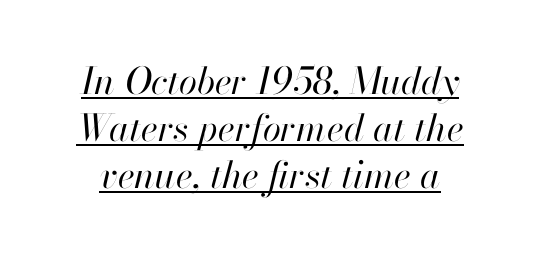
Q: Is the text bold? A: No.
Q: Is the text italic (slanted)? A: Yes, it leans right by about 13 degrees.
Q: Is the text underlined? A: Yes.
Q: Is the spacing between letters normal or unusually wide? A: Normal.
Q: Is the spacing between lines tight, normal or loose? A: Normal.
Q: Width (condensed, normal, or wide)? A: Normal.
Q: Stroke contrast? A: High.
Q: x-height? A: Small.
Q: Monospaced? A: No.
